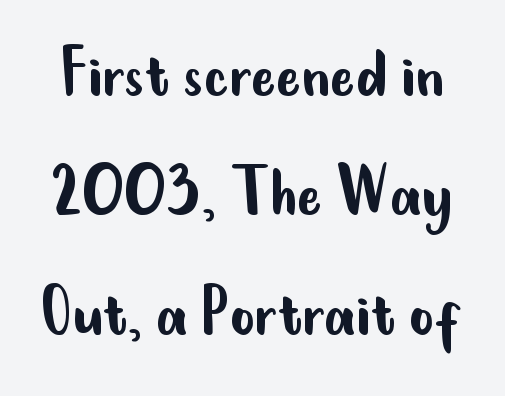
The image shows 76 px regular-weight, condensed sans-serif type, upright; set normal line spacing (1.57x), normal letter spacing, not underlined; low stroke contrast and a small x-height.
